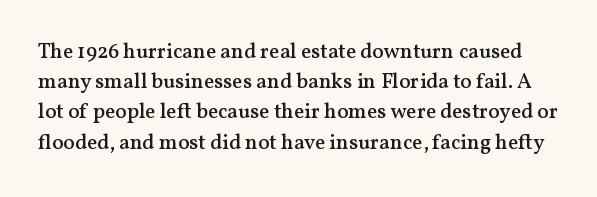
Q: Is the text bold? A: Semi-bold.
Q: Is the text italic (slanted)? A: No, it is upright.
Q: Is the text underlined? A: No.
Q: Is the spacing between letters normal or unusually wide? A: Normal.
Q: Is the spacing between lines tight, normal or loose? A: Normal.
